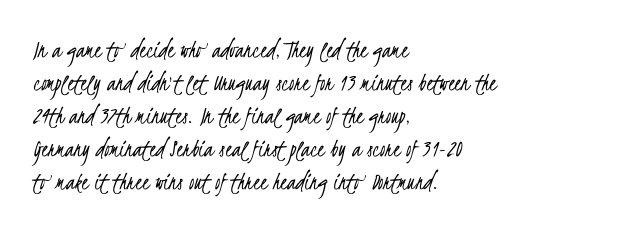
The image shows 26 px text type; set left-aligned, normal line spacing (1.27x), normal letter spacing, not underlined.
